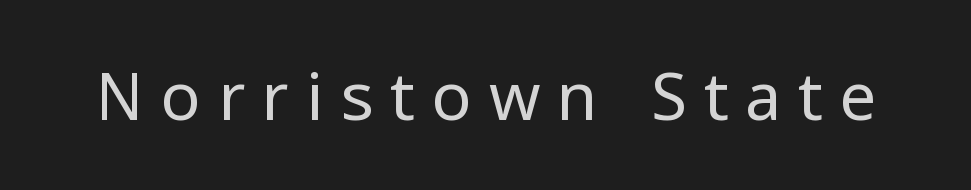
The image shows 67 px regular-weight sans-serif type, upright; set unusually wide letter spacing (+0.24 em), not underlined; low stroke contrast and a medium x-height.
